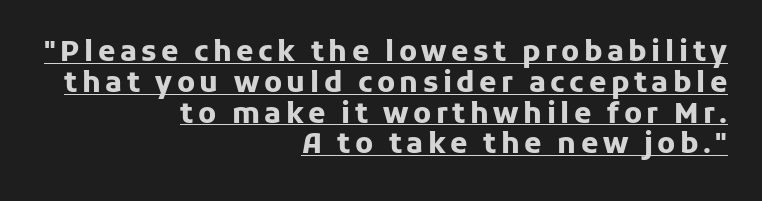
Q: Is the text bold? A: Yes.
Q: Is the text italic (slanted)? A: No, it is upright.
Q: Is the typeface a serif or a sans-serif typeface? A: Sans-serif.
Q: Is the text underlined? A: Yes.
Q: How is the paragraph aligned? A: Right-aligned.
Q: Is the spacing between lines tight, normal or loose? A: Tight.
Q: Width (condensed, normal, or wide)? A: Normal.
Q: Stroke contrast? A: Low.
Q: x-height? A: Medium.
Q: Monospaced? A: No.
